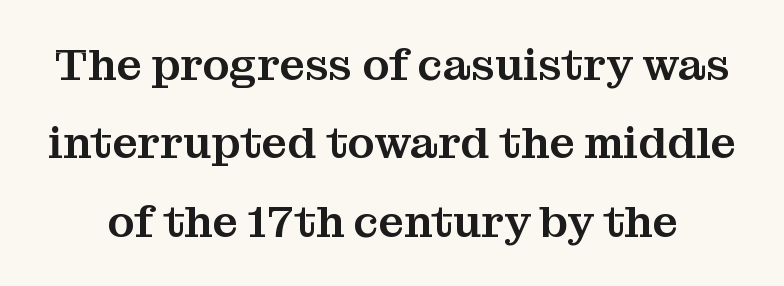
The image shows 45 px serif type, upright; set line spacing 1.74x, normal letter spacing, not underlined; medium stroke contrast and a medium x-height.
